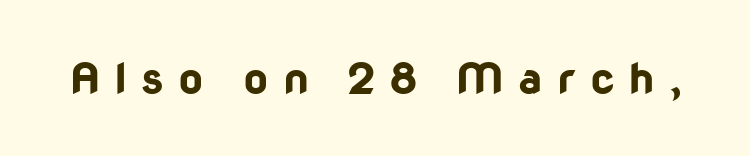
The image shows 44 px bold sans-serif type, upright; set unusually wide letter spacing (+0.33 em), not underlined; low stroke contrast and a medium x-height.
